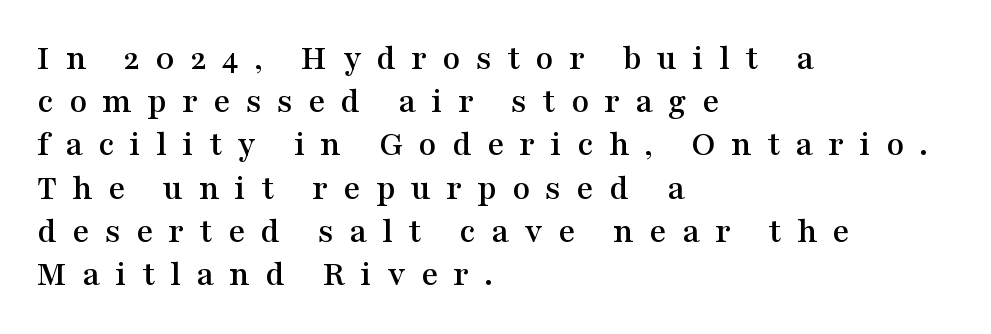
The lettering holds an erect, upright posture throughout. The type is letterspaced generously, with wide tracking. The passage shown is typed in a proportional face where columns would drift. Typeset ragged right — the left edge is the straight one. Any mark beneath the type? The region is blank.
